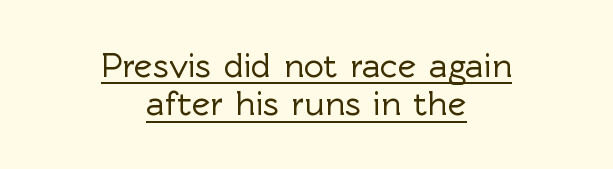
Q: Is the text italic (slanted)? A: No, it is upright.
Q: Is the typeface a serif or a sans-serif typeface? A: Sans-serif.
Q: Is the text underlined? A: Yes.
Q: How is the paragraph aligned? A: Centered.
Q: Is the spacing between letters normal or unusually wide? A: Normal.
Q: Is the spacing between lines tight, normal or loose? A: Tight.
Q: Width (condensed, normal, or wide)? A: Normal.
Q: x-height? A: Medium.
Q: Monospaced? A: No.
